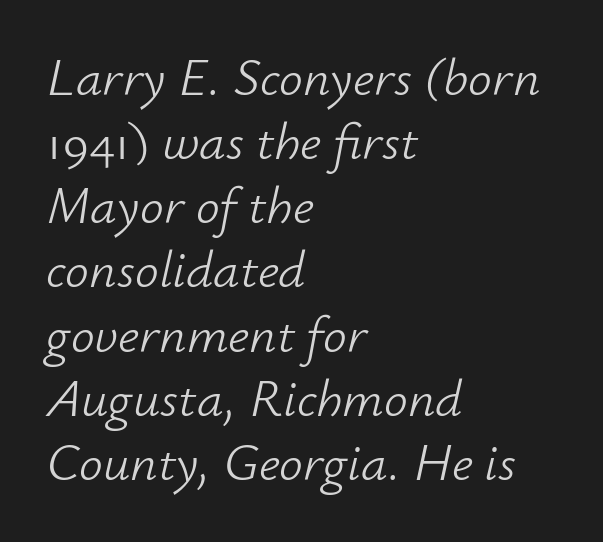
The image shows 53 px light type, italic (leaning right); set left-aligned, line spacing 1.21x, normal letter spacing, not underlined; low stroke contrast and a small x-height.
